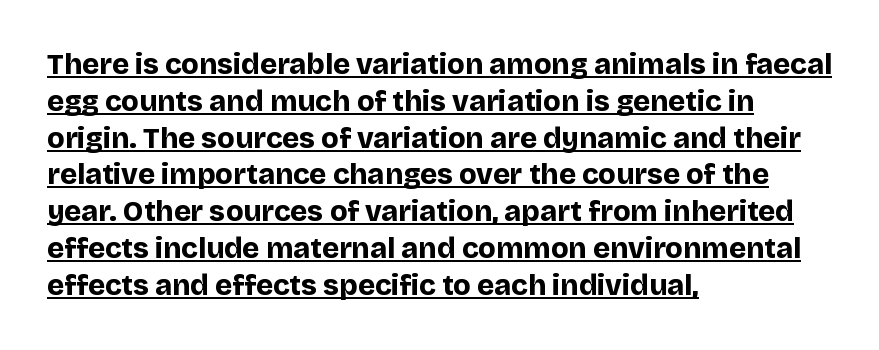
{"serif": "no", "italic": "no", "bold": "yes", "weight": "bold", "width": "normal", "stroke_contrast": "low", "x_height": "large", "monospaced": "no", "underline": "yes", "align": "left", "line_spacing": "normal", "line_spacing_ratio": 1.27, "letter_spacing": "normal", "letter_spacing_em": 0.0, "glyph_px": 29}
